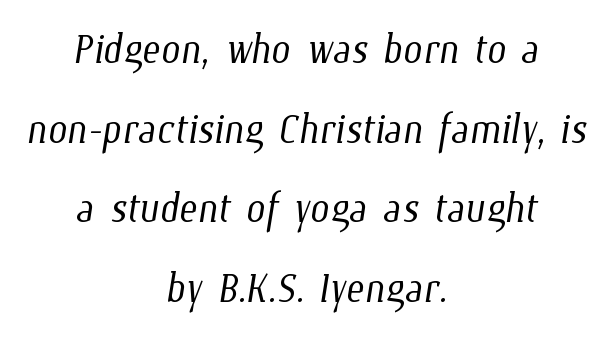
Q: Is the text bold? A: No.
Q: Is the text underlined? A: No.
Q: How is the paragraph aligned? A: Centered.
Q: Is the spacing between letters normal or unusually wide? A: Normal.
Q: Is the spacing between lines tight, normal or loose? A: Normal.
Q: Width (condensed, normal, or wide)? A: Condensed.
Q: Stroke contrast? A: Low.
Q: x-height? A: Medium.
Q: Monospaced? A: No.
